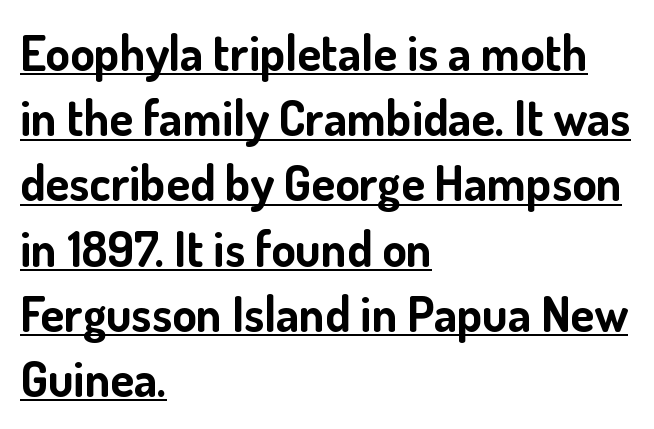
Q: Is the text bold? A: Yes.
Q: Is the text italic (slanted)? A: No, it is upright.
Q: Is the typeface a serif or a sans-serif typeface? A: Sans-serif.
Q: Is the text underlined? A: Yes.
Q: How is the paragraph aligned? A: Left-aligned.
Q: Is the spacing between letters normal or unusually wide? A: Normal.
Q: Is the spacing between lines tight, normal or loose? A: Normal.
Q: Width (condensed, normal, or wide)? A: Normal.
Q: Stroke contrast? A: Low.
Q: x-height? A: Small.
Q: Monospaced? A: No.
